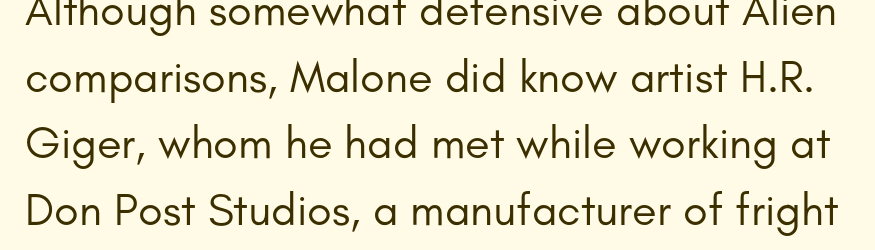
The image shows 45 px regular-weight sans-serif type, upright; set normal line spacing (1.48x), normal letter spacing, not underlined; low stroke contrast and a small x-height.
